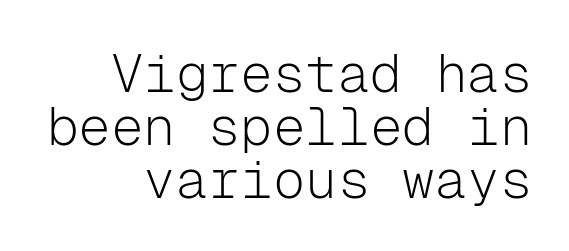
These lines keep a tight, regular rhythm from letter to letter. Fixed-width glyphs throughout — classic coding-font behaviour. Serif or sans? Sans — the stroke terminals are bare. The passage is arranged like a letterhead date or caption credit — flush right.
